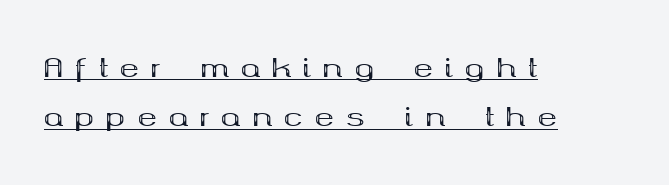
{"italic": "no", "bold": "yes", "underline": "yes", "align": "left", "line_spacing_ratio": 1.89, "letter_spacing": "wide", "letter_spacing_em": 0.45, "glyph_px": 26}
